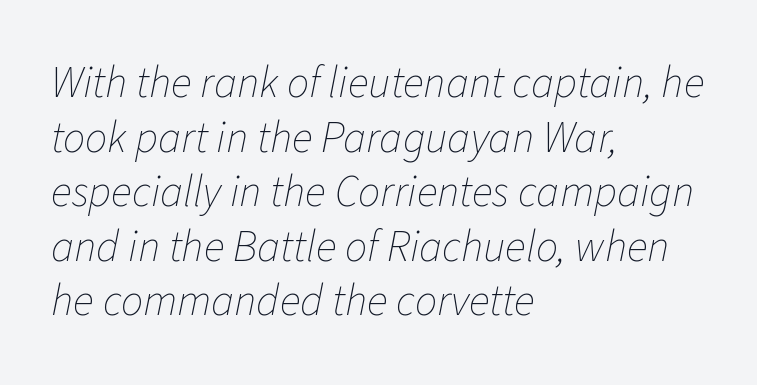
The ragged edge is on the right, which tells us the setting is flush left. Caption: standard tracking, unaltered. A bare baseline throughout the passage. It's the slanting kind of type.
